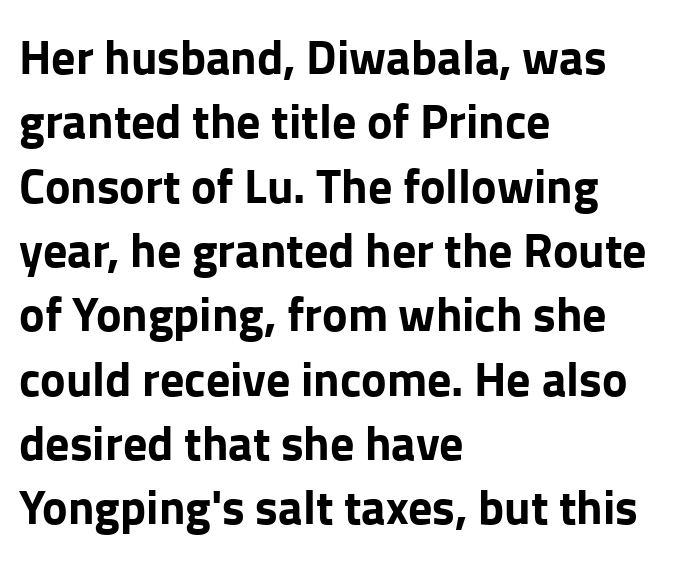
The lines sit at an ordinary, default distance from one another. Just letters on the line, the space beneath them empty. Serif or sans? Sans — the stroke terminals are bare. The rag falls on the right side of this text block. Think of a printed novel: that variable character pitch is what you see here. Standard letterfit; no display-style spreading of the glyphs.
